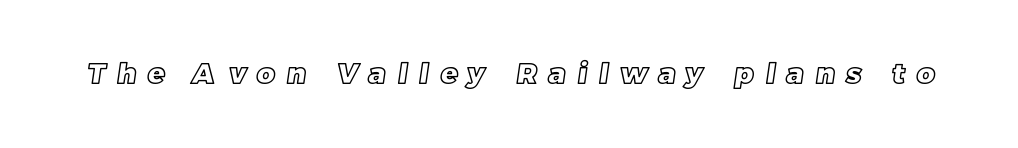
Q: Is the text underlined? A: No.
Q: Is the spacing between letters normal or unusually wide? A: Unusually wide.
Q: Width (condensed, normal, or wide)? A: Normal.
Q: x-height? A: Large.
Q: Monospaced? A: No.
